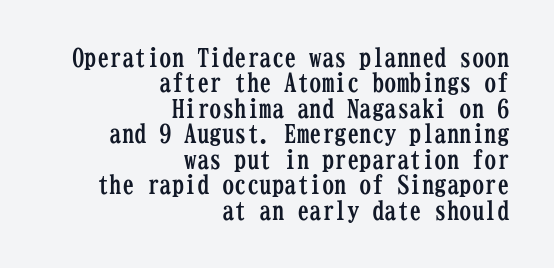
The setting favours the right margin, as signatures and pull-quotes sometimes do. Designer's note — italics off, roman on. These lines keep a tight, regular rhythm from letter to letter. Check under the words: just untouched page.
